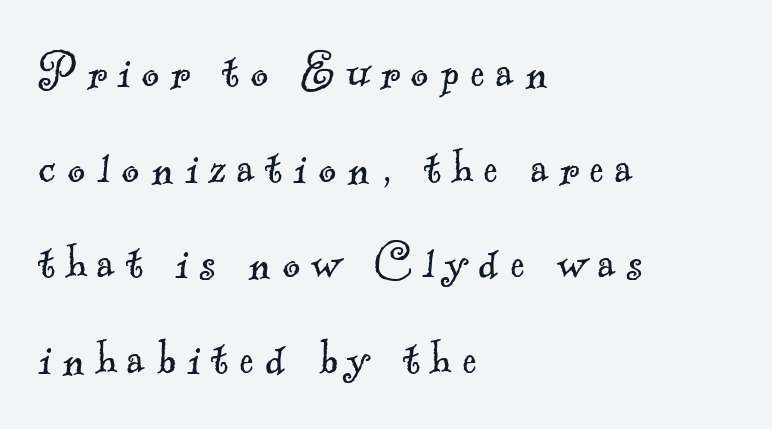
Q: Is the text bold? A: No.
Q: Is the typeface a serif or a sans-serif typeface? A: Serif.
Q: Is the text underlined? A: No.
Q: How is the paragraph aligned? A: Left-aligned.
Q: Is the spacing between letters normal or unusually wide? A: Unusually wide.
Q: Width (condensed, normal, or wide)? A: Normal.
Q: x-height? A: Small.
Q: Monospaced? A: No.
